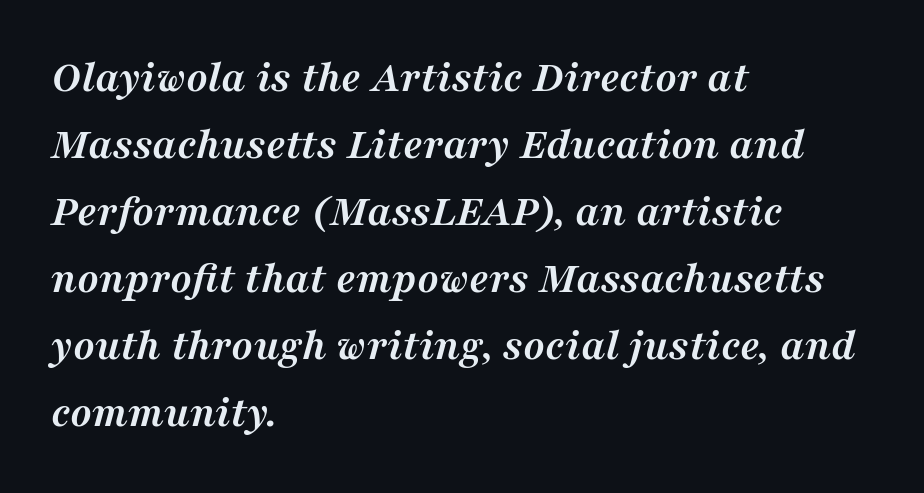
Compared with an ordinary text face, these strokes are far heavier — a full bold. Serifs: yes, visible at the terminals of the letterforms. The horizontal fit of the characters is conventional and even. The line-height multiplier appears to be the usual default. This rendering features lettering with no underline. Proportional: the letters do not fall into vertical columns.
